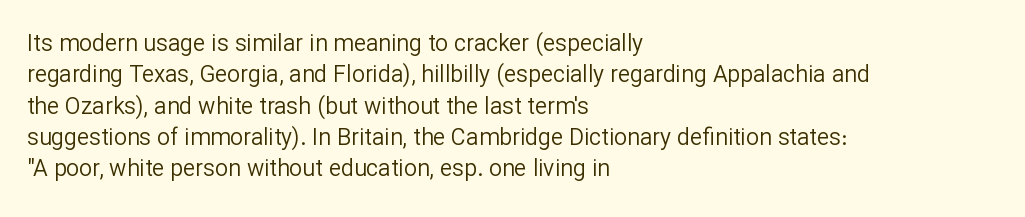
{"italic": "no", "bold": "no", "underline": "no", "align": "left", "line_spacing": "normal", "line_spacing_ratio": 1.36, "letter_spacing": "normal", "letter_spacing_em": 0.0, "glyph_px": 23}
